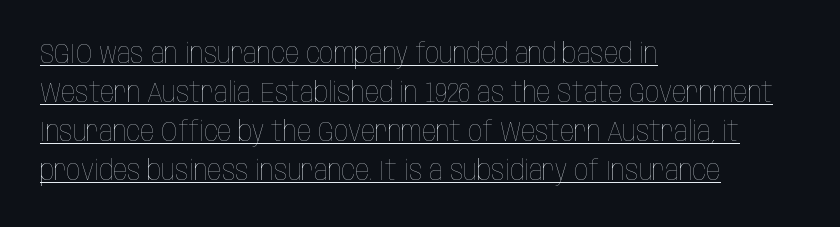
Q: Is the text bold? A: No.
Q: Is the text italic (slanted)? A: No, it is upright.
Q: Is the text underlined? A: Yes.
Q: How is the paragraph aligned? A: Left-aligned.
Q: Is the spacing between letters normal or unusually wide? A: Normal.
Q: Is the spacing between lines tight, normal or loose? A: Normal.
Q: Width (condensed, normal, or wide)? A: Condensed.
Q: Stroke contrast? A: Low.
Q: x-height? A: Large.
Q: Monospaced? A: No.
